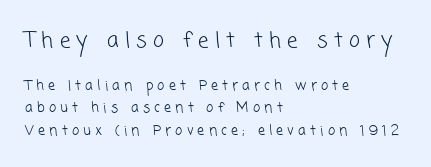
Q: Is the text bold? A: No.
Q: Is the text underlined? A: No.
Q: How is the paragraph aligned? A: Left-aligned.
Q: Is the spacing between letters normal or unusually wide? A: Unusually wide.
Q: Is the spacing between lines tight, normal or loose? A: Normal.
Q: Which block of text is set in a larger size, the first (top) or the second (bottom)? A: The first (top) one.
